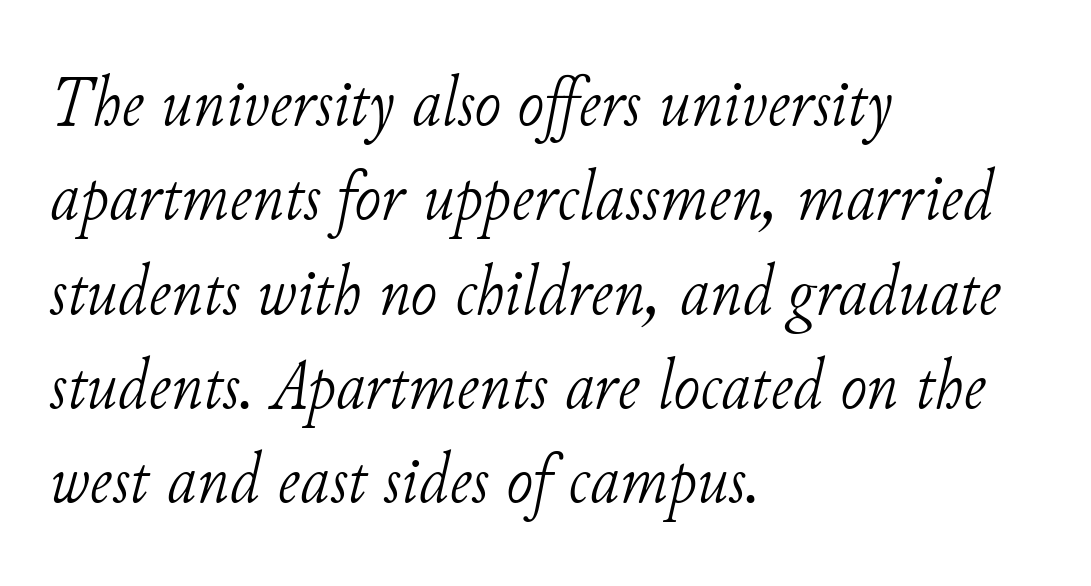
The image shows 72 px light serif type, italic (leaning right); set left-aligned, normal line spacing (1.31x), normal letter spacing, not underlined; low stroke contrast and a small x-height.
